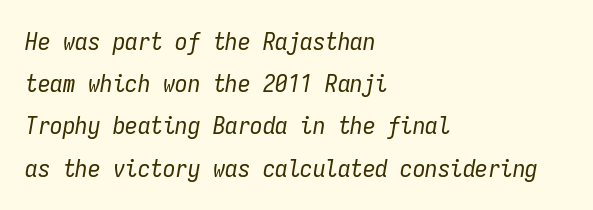
{"italic": "yes", "lean": "right", "slant_degrees": 9, "bold": "no", "underline": "no", "align": "left", "line_spacing": "normal", "line_spacing_ratio": 1.69, "letter_spacing": "normal", "letter_spacing_em": 0.0, "glyph_px": 25}
